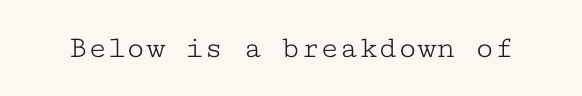
The image shows 32 px light, wide serif type, upright, monospaced; set normal letter spacing, not underlined; low stroke contrast and a medium x-height.
